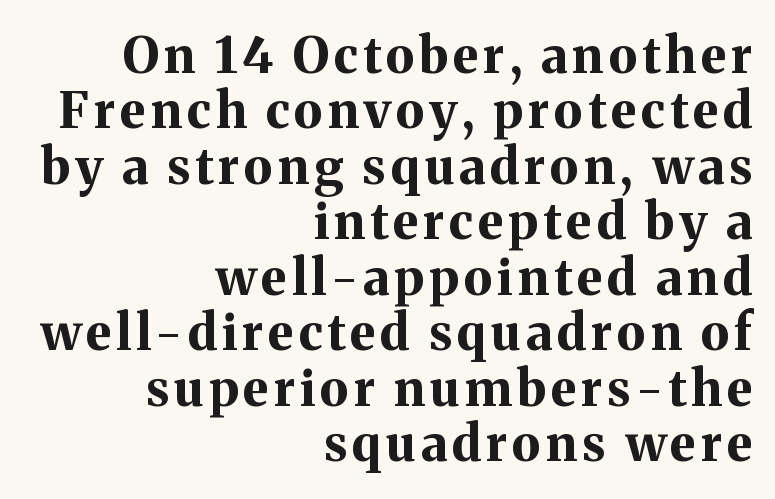
Q: Is the text bold? A: Yes.
Q: Is the text italic (slanted)? A: No, it is upright.
Q: Is the typeface a serif or a sans-serif typeface? A: Serif.
Q: Is the text underlined? A: No.
Q: How is the paragraph aligned? A: Right-aligned.
Q: Is the spacing between lines tight, normal or loose? A: Tight.
Q: Width (condensed, normal, or wide)? A: Normal.
Q: Stroke contrast? A: Medium.
Q: x-height? A: Medium.
Q: Monospaced? A: No.
